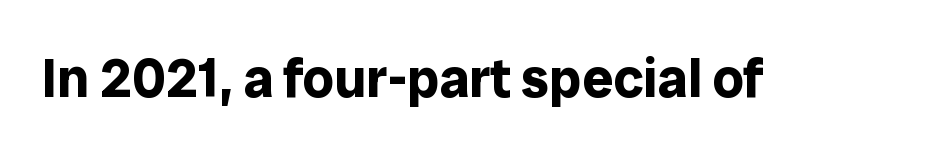
Unlike italic type, these characters show no tilt at all. Nothing unusual about the tracking: characters are spaced as the font intends. The type family on display is of the sans-serif kind. Looks like regular typesetting: each glyph gets only the width it needs.
